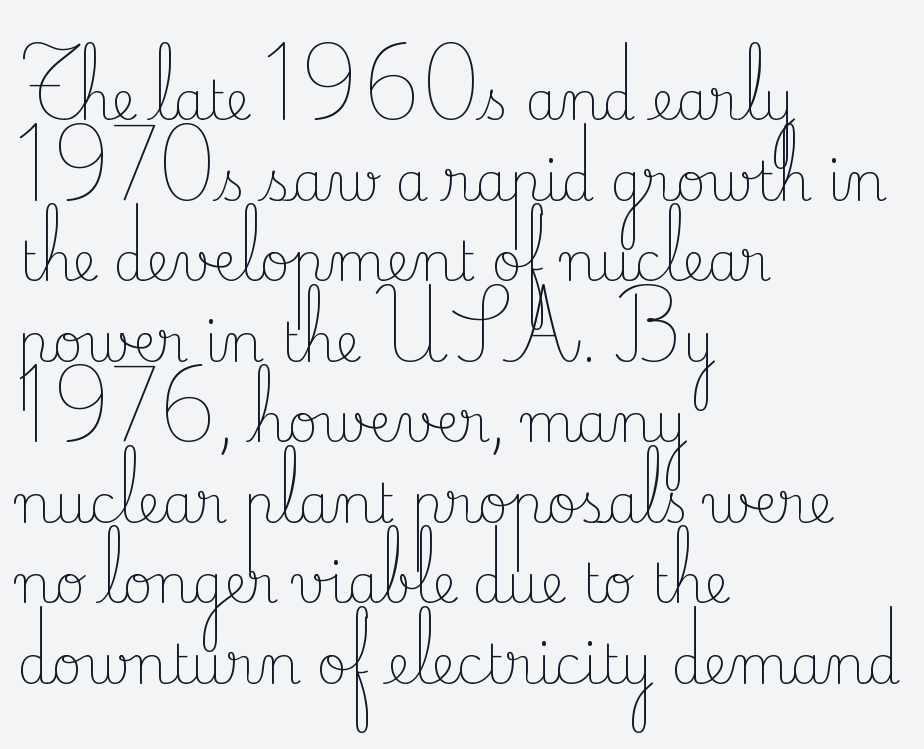
{"serif": "yes", "italic": "no", "bold": "no", "weight": "light", "width": "normal", "stroke_contrast": "low", "x_height": "small", "monospaced": "no", "underline": "no", "align": "left", "line_spacing": "normal", "line_spacing_ratio": 1.52, "letter_spacing": "normal", "letter_spacing_em": 0.0, "glyph_px": 53}
